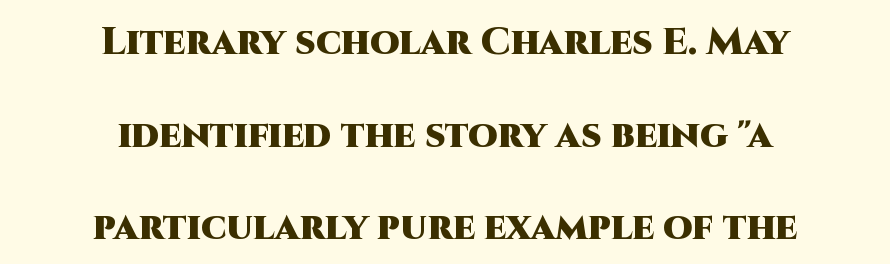
Letters rest on an invisible, unmarked baseline. Tall strokes in this sample are plumb rather than angled. Alignment: centered. A typesetter would label this face a sans.
